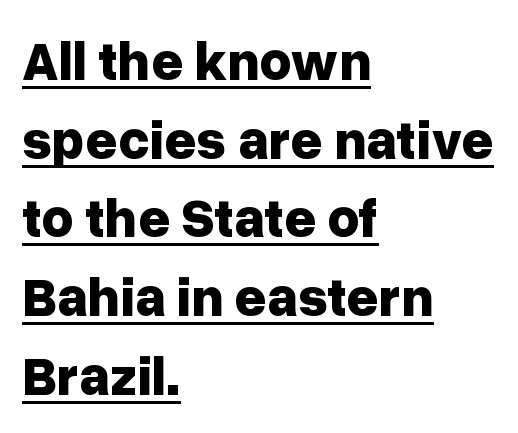
Each new line begins a customary step beneath the previous one. Glyph-to-glyph distance matches everyday printed text. Grotesque or geometric, the face here clearly has no serifs. Line beginnings align vertically; line endings do not. The typesetting leans heavy: a genuine bold.
